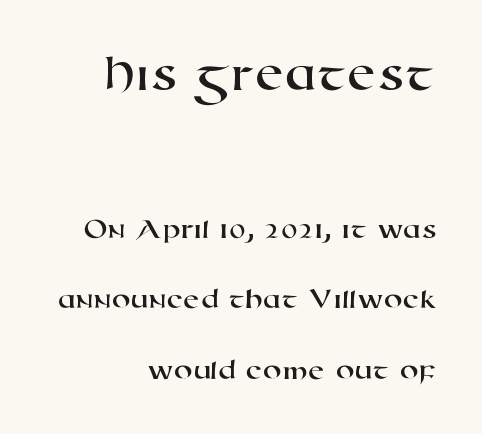
Q: Is the typeface a serif or a sans-serif typeface? A: Sans-serif.
Q: Is the text underlined? A: No.
Q: How is the paragraph aligned? A: Right-aligned.
Q: Is the spacing between letters normal or unusually wide? A: Normal.
Q: Is the spacing between lines tight, normal or loose? A: Loose.
Q: Which block of text is set in a larger size, the first (top) or the second (bottom)? A: The first (top) one.
Q: Width (condensed, normal, or wide)? A: Wide.
Q: Stroke contrast? A: High.
Q: x-height? A: Medium.
Q: Monospaced? A: No.
